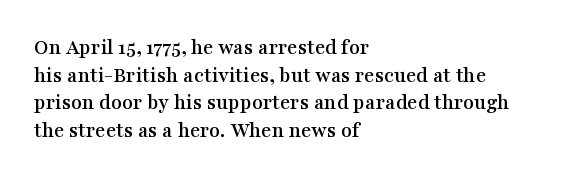
The image shows 22 px text type, upright; set left-aligned, normal line spacing (1.26x), normal letter spacing, not underlined.
